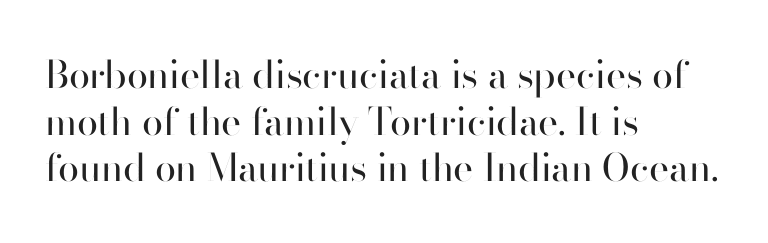
The image shows 38 px regular-weight sans-serif type, upright; set left-aligned, line spacing 1.23x, normal letter spacing, not underlined; high stroke contrast and a small x-height.
